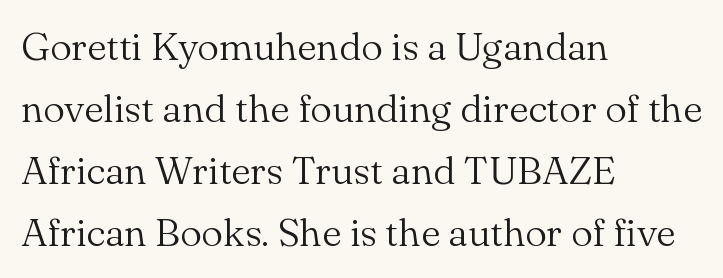
Q: Is the text bold? A: No.
Q: Is the text italic (slanted)? A: No, it is upright.
Q: Is the typeface a serif or a sans-serif typeface? A: Serif.
Q: Is the text underlined? A: No.
Q: How is the paragraph aligned? A: Left-aligned.
Q: Is the spacing between letters normal or unusually wide? A: Normal.
Q: Is the spacing between lines tight, normal or loose? A: Normal.
Q: Width (condensed, normal, or wide)? A: Normal.
Q: Stroke contrast? A: Medium.
Q: x-height? A: Small.
Q: Monospaced? A: No.
